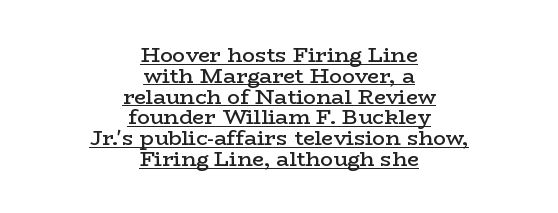
{"italic": "no", "bold": "semi", "underline": "yes", "align": "center", "line_spacing": "tight", "line_spacing_ratio": 0.99, "letter_spacing": "normal", "letter_spacing_em": 0.0, "glyph_px": 21}
